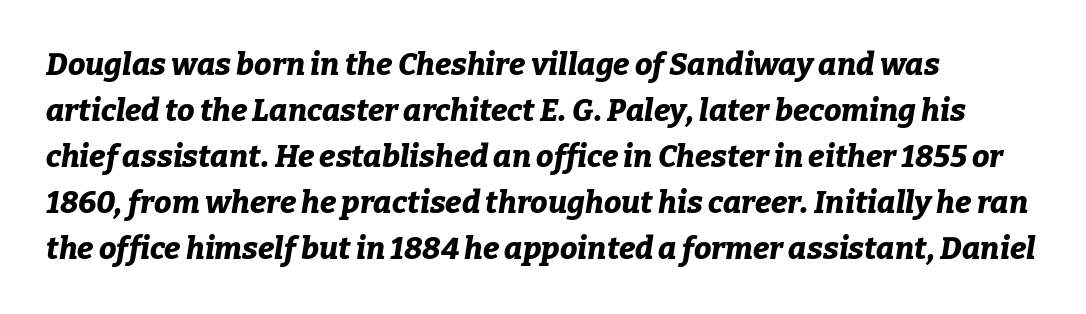
{"italic": "yes", "lean": "right", "slant_degrees": 9, "bold": "yes", "weight": "bold", "width": "normal", "stroke_contrast": "low", "x_height": "medium", "monospaced": "no", "underline": "no", "align": "left", "line_spacing": "normal", "line_spacing_ratio": 1.48, "letter_spacing": "normal", "letter_spacing_em": 0.0, "glyph_px": 31}
